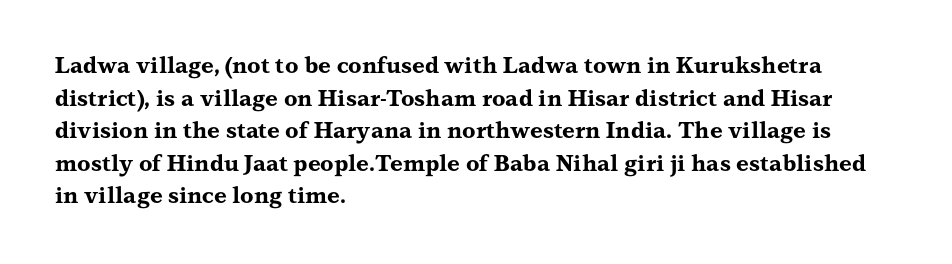
The letters stand straight up with perfectly vertical stems. Vertical spacing — default. Beneath every word, the page is bare. Typeset ragged right — the left edge is the straight one.
